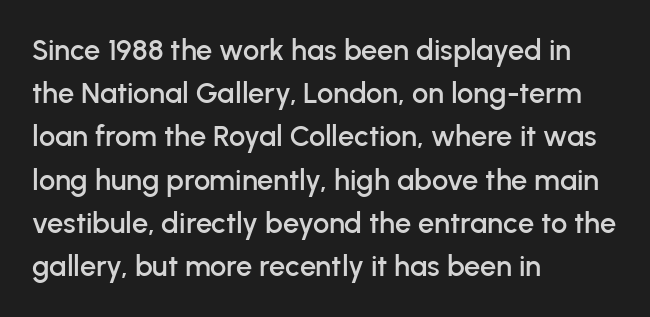
{"serif": "no", "italic": "no", "width": "normal", "stroke_contrast": "low", "x_height": "medium", "monospaced": "no", "underline": "no", "align": "left", "line_spacing": "normal", "line_spacing_ratio": 1.49, "letter_spacing": "normal", "letter_spacing_em": 0.0, "glyph_px": 29}
